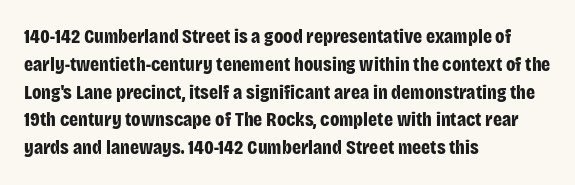
{"italic": "no", "bold": "yes", "underline": "no", "align": "left", "line_spacing": "normal", "line_spacing_ratio": 1.39, "letter_spacing": "normal", "letter_spacing_em": 0.0, "glyph_px": 20}
